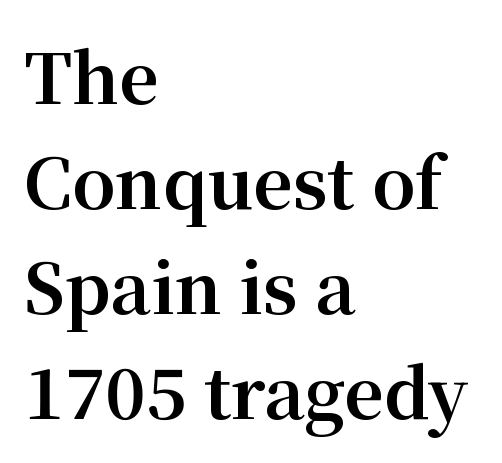
The type is set solid horizontally, with unmodified tracking. A typesetter would call this leading conventional body-copy spacing. Classification — serif. Stroke thickness is high; the sample reads as a true bold. Clear beneath every line of the passage.
